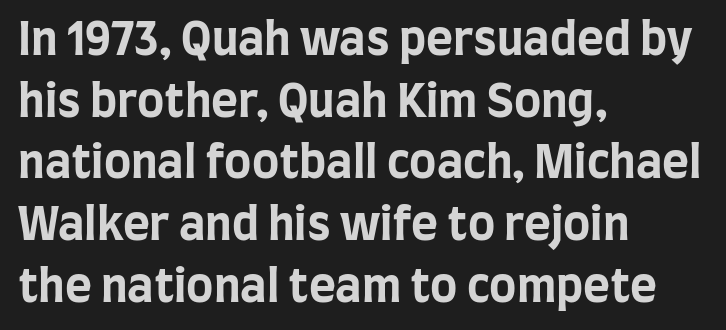
Q: Is the text bold? A: Yes.
Q: Is the text italic (slanted)? A: No, it is upright.
Q: Is the typeface a serif or a sans-serif typeface? A: Sans-serif.
Q: Is the text underlined? A: No.
Q: How is the paragraph aligned? A: Left-aligned.
Q: Is the spacing between letters normal or unusually wide? A: Normal.
Q: Is the spacing between lines tight, normal or loose? A: Normal.
Q: Width (condensed, normal, or wide)? A: Condensed.
Q: Stroke contrast? A: Low.
Q: x-height? A: Large.
Q: Monospaced? A: No.
